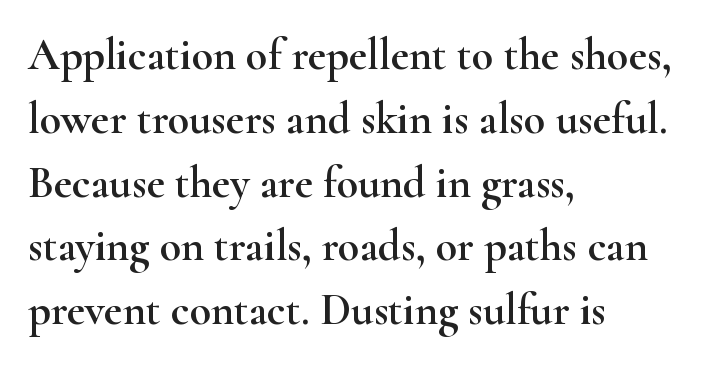
Q: Is the text italic (slanted)? A: No, it is upright.
Q: Is the typeface a serif or a sans-serif typeface? A: Serif.
Q: Is the text underlined? A: No.
Q: How is the paragraph aligned? A: Left-aligned.
Q: Is the spacing between letters normal or unusually wide? A: Normal.
Q: Is the spacing between lines tight, normal or loose? A: Normal.
Q: Width (condensed, normal, or wide)? A: Wide.
Q: Stroke contrast? A: High.
Q: x-height? A: Small.
Q: Monospaced? A: No.
